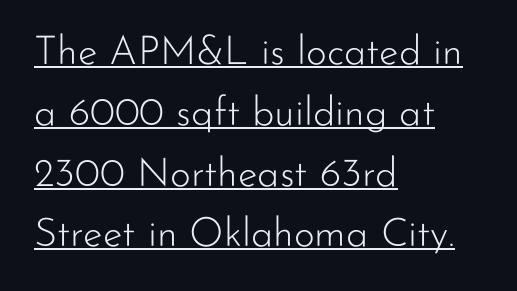
Q: Is the text bold? A: No.
Q: Is the text italic (slanted)? A: No, it is upright.
Q: Is the typeface a serif or a sans-serif typeface? A: Sans-serif.
Q: Is the text underlined? A: Yes.
Q: How is the paragraph aligned? A: Left-aligned.
Q: Is the spacing between letters normal or unusually wide? A: Normal.
Q: Is the spacing between lines tight, normal or loose? A: Normal.
Q: Width (condensed, normal, or wide)? A: Normal.
Q: Stroke contrast? A: Low.
Q: x-height? A: Small.
Q: Monospaced? A: No.
